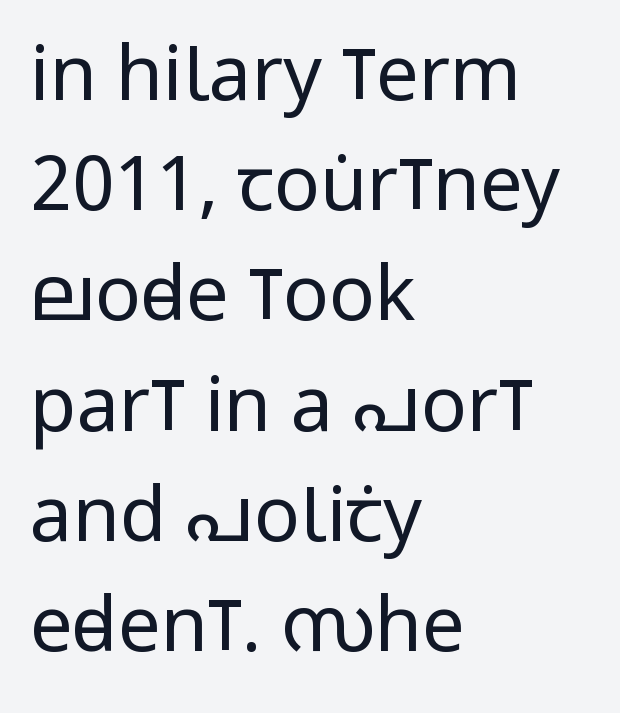
{"serif": "no", "italic": "no", "bold": "no", "weight": "regular", "width": "condensed", "stroke_contrast": "low", "x_height": "large", "monospaced": "no", "underline": "no", "align": "left", "line_spacing": "normal", "line_spacing_ratio": 1.45, "letter_spacing": "normal", "letter_spacing_em": 0.0, "glyph_px": 76}
